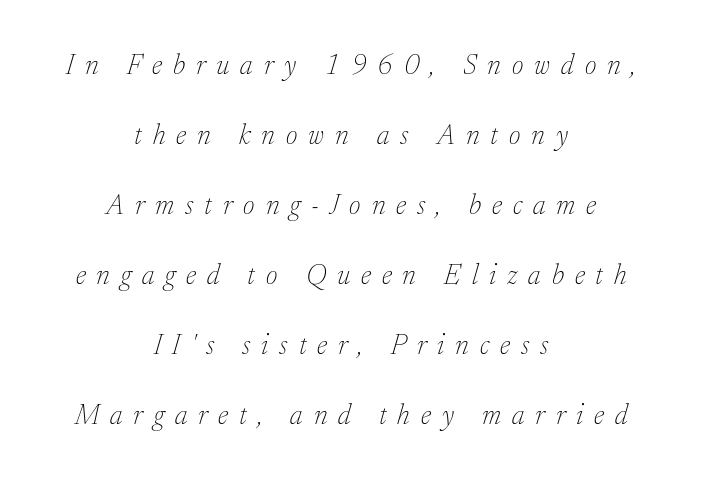
The image shows 28 px thin serif type, italic (leaning right); set centered, loose line spacing (2.5x), unusually wide letter spacing (+0.39 em), not underlined; low stroke contrast and a medium x-height.
